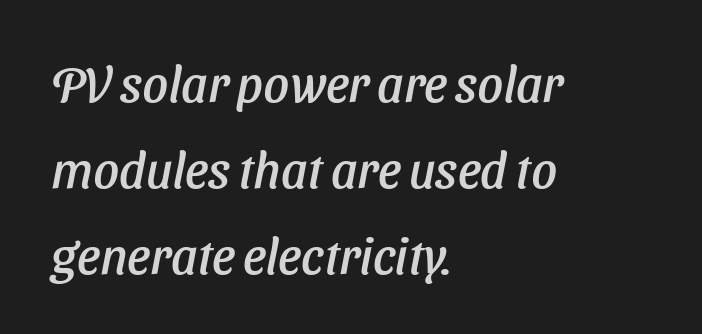
{"width": "normal", "stroke_contrast": "low", "x_height": "medium", "monospaced": "no", "underline": "no", "align": "left", "line_spacing_ratio": 1.72, "letter_spacing": "normal", "letter_spacing_em": 0.0, "glyph_px": 50}
